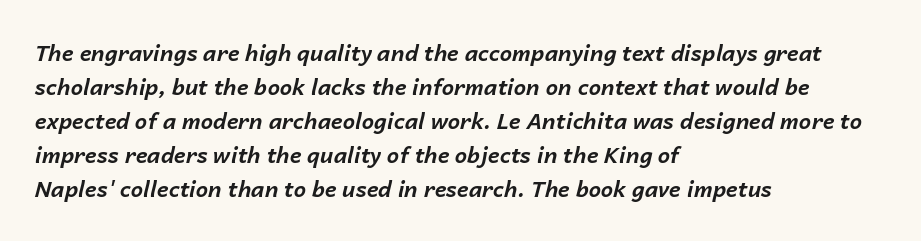
Q: Is the text bold? A: Yes.
Q: Is the text italic (slanted)? A: Yes, it leans right by about 14 degrees.
Q: Is the text underlined? A: No.
Q: How is the paragraph aligned? A: Left-aligned.
Q: Is the spacing between letters normal or unusually wide? A: Normal.
Q: Is the spacing between lines tight, normal or loose? A: Normal.
